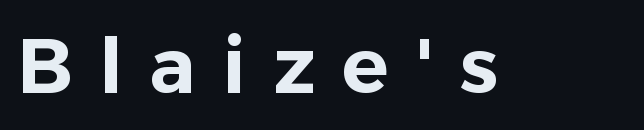
{"serif": "no", "italic": "no", "width": "normal", "stroke_contrast": "low", "x_height": "medium", "monospaced": "no", "underline": "no", "letter_spacing": "wide", "letter_spacing_em": 0.34, "glyph_px": 78}
